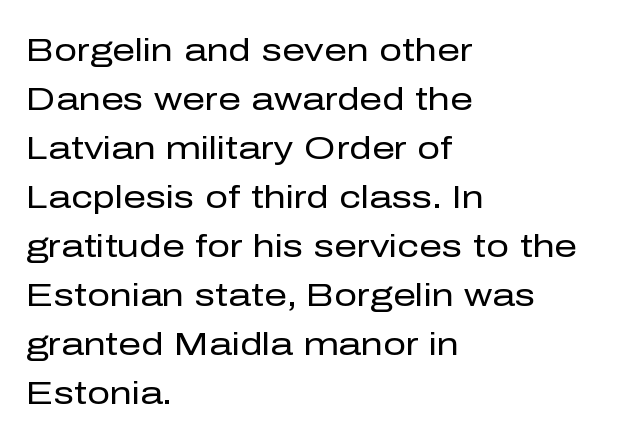
The image shows 32 px regular-weight sans-serif type, upright; set left-aligned, normal line spacing (1.53x), normal letter spacing, not underlined; low stroke contrast and a medium x-height.
